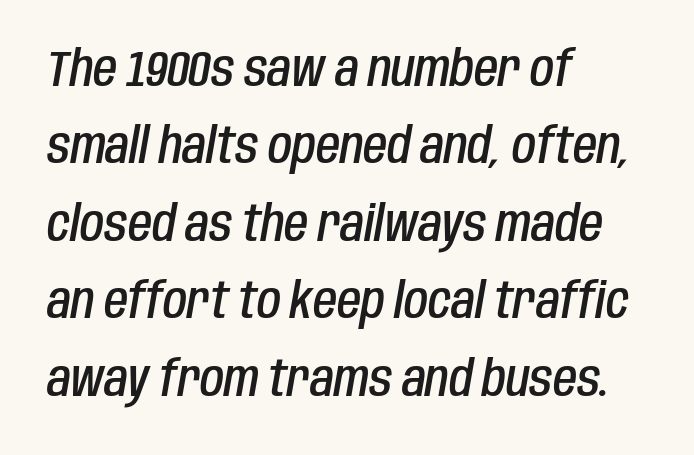
Q: Is the text bold? A: Semi-bold.
Q: Is the text italic (slanted)? A: Yes, it leans right by about 10 degrees.
Q: Is the text underlined? A: No.
Q: How is the paragraph aligned? A: Left-aligned.
Q: Is the spacing between letters normal or unusually wide? A: Normal.
Q: Is the spacing between lines tight, normal or loose? A: Normal.
Q: Width (condensed, normal, or wide)? A: Condensed.
Q: Stroke contrast? A: Low.
Q: x-height? A: Large.
Q: Monospaced? A: No.
